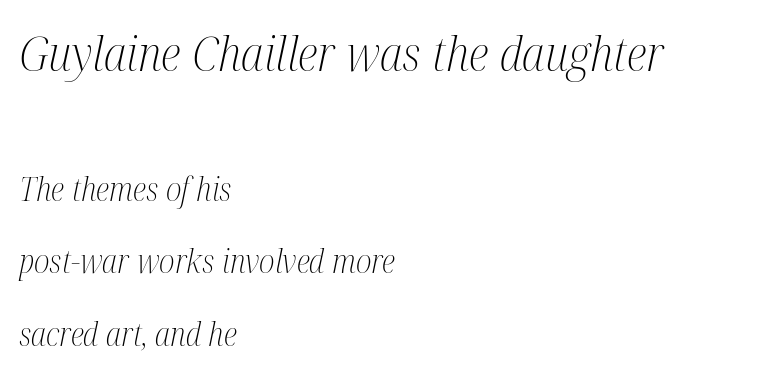
The image shows 48 px light, condensed serif type, italic (leaning right); set left-aligned, loose line spacing (2.26x), normal letter spacing, not underlined; the first (top) block is 1.5x larger; medium stroke contrast and a medium x-height.
